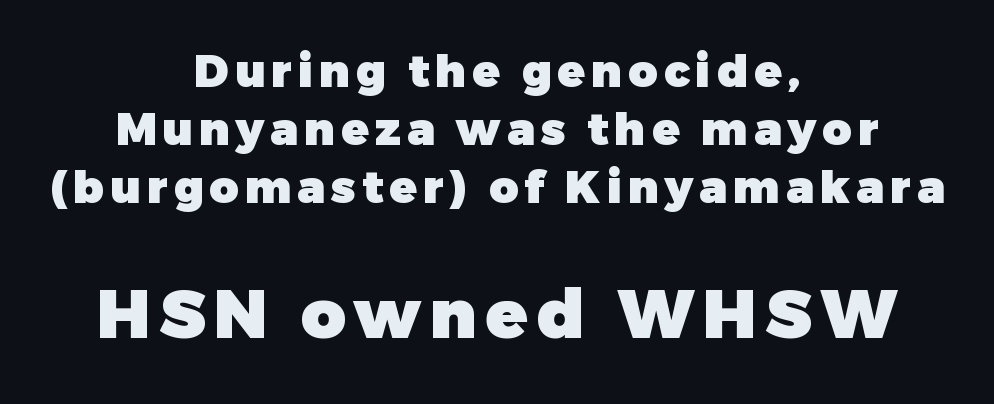
The image shows 68 px heavy sans-serif type, upright; set centered, normal line spacing (1.29x), not underlined; the second (bottom) block is 1.51x larger; low stroke contrast and a medium x-height.
